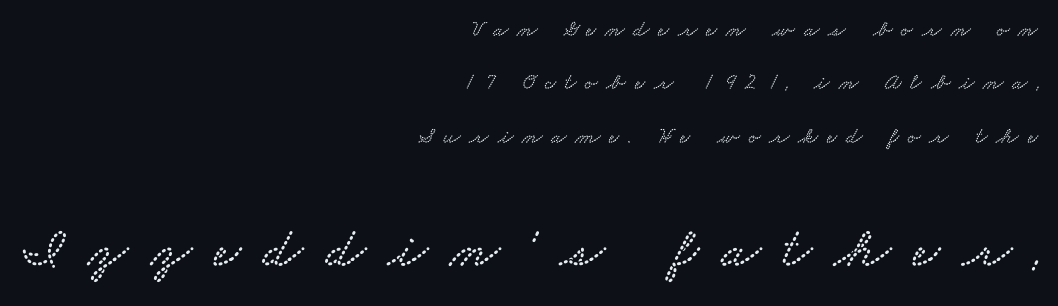
The lower block of text is set noticeably larger than the block above it. Quick note: underline off. Teacher's note: observe the even right margin — that is flush-right alignment. The passage shown is typed in a proportional face where columns would drift. The passage shown stacks its lines with a broad gap.
